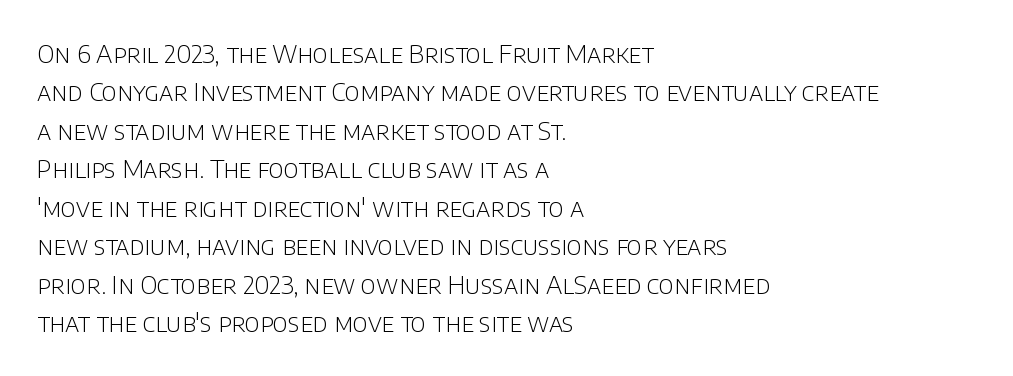
This sample uses an upright cut, with every glyph sitting square on the baseline. The string is rendered with underlining switched off. Tracking value appears to be zero — textbook default spacing. The lines in this sample share a left origin and differ only in where they stop. Vertical spacing — default.
